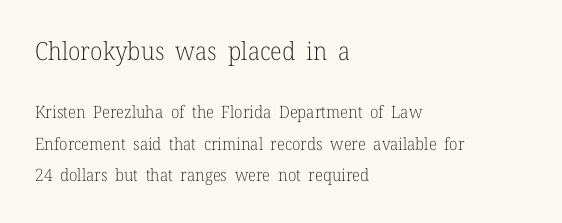
Q: Is the text bold? A: No.
Q: Is the text italic (slanted)? A: No, it is upright.
Q: Is the text underlined? A: No.
Q: How is the paragraph aligned? A: Left-aligned.
Q: Is the spacing between letters normal or unusually wide? A: Normal.
Q: Which block of text is set in a larger size, the first (top) or the second (bottom)? A: The first (top) one.
